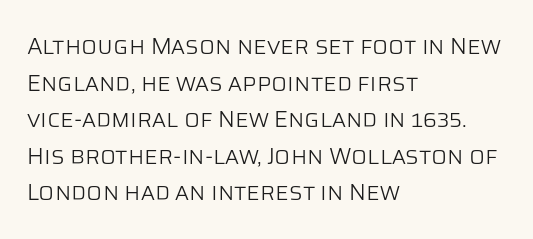
{"italic": "no", "bold": "no", "underline": "no", "align": "left", "line_spacing": "normal", "line_spacing_ratio": 1.59, "letter_spacing": "normal", "letter_spacing_em": 0.0, "glyph_px": 23}
